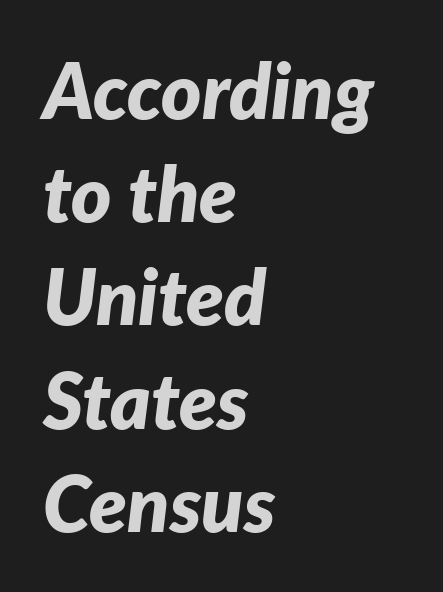
Q: Is the text bold? A: Yes.
Q: Is the text italic (slanted)? A: Yes, it leans right by about 7 degrees.
Q: Is the text underlined? A: No.
Q: How is the paragraph aligned? A: Left-aligned.
Q: Is the spacing between letters normal or unusually wide? A: Normal.
Q: Is the spacing between lines tight, normal or loose? A: Normal.
Q: Width (condensed, normal, or wide)? A: Normal.
Q: Stroke contrast? A: Low.
Q: x-height? A: Medium.
Q: Monospaced? A: No.
